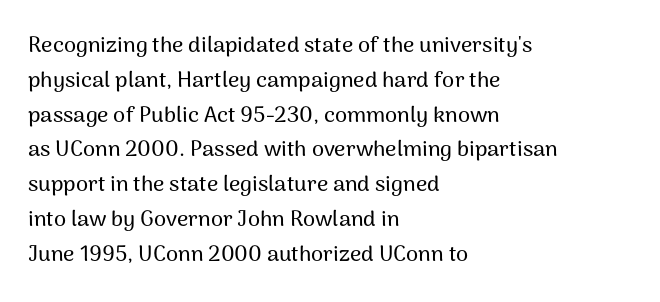
The image shows 22 px text type, upright; set left-aligned, normal line spacing (1.58x), normal letter spacing, not underlined.
